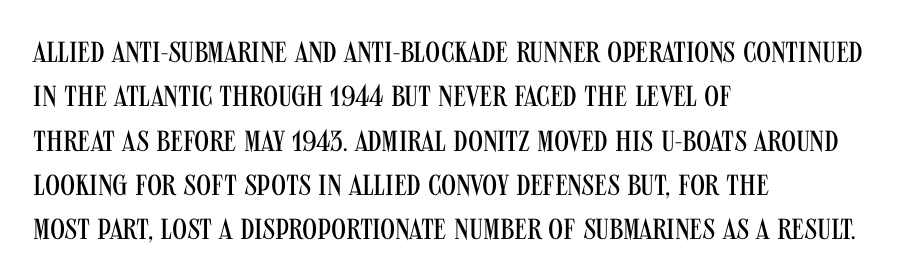
How would I describe the line gaps? Plain and ordinary. On a weight scale, this lands at 450 or below. Compared with a centered layout, this one pins lines to the left instead. Observe the ordinary spacing: letters are neighbours, not strangers.
